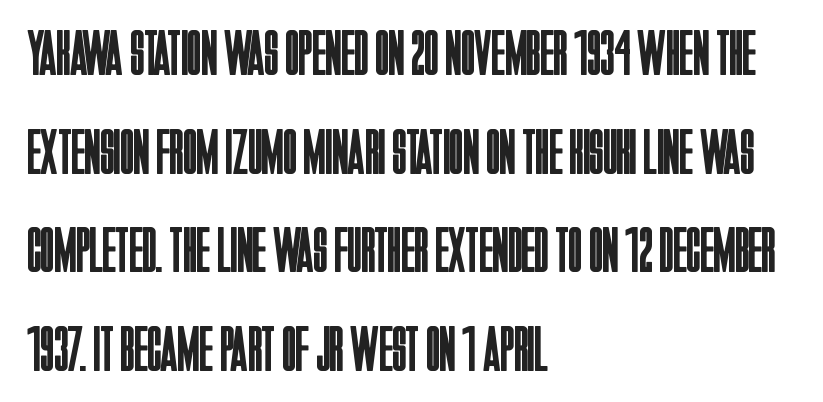
Q: Is the text bold? A: No.
Q: Is the text italic (slanted)? A: No, it is upright.
Q: Is the typeface a serif or a sans-serif typeface? A: Sans-serif.
Q: Is the text underlined? A: No.
Q: How is the paragraph aligned? A: Left-aligned.
Q: Is the spacing between letters normal or unusually wide? A: Normal.
Q: Is the spacing between lines tight, normal or loose? A: Normal.
Q: Width (condensed, normal, or wide)? A: Condensed.
Q: Stroke contrast? A: Low.
Q: x-height? A: Large.
Q: Monospaced? A: No.
